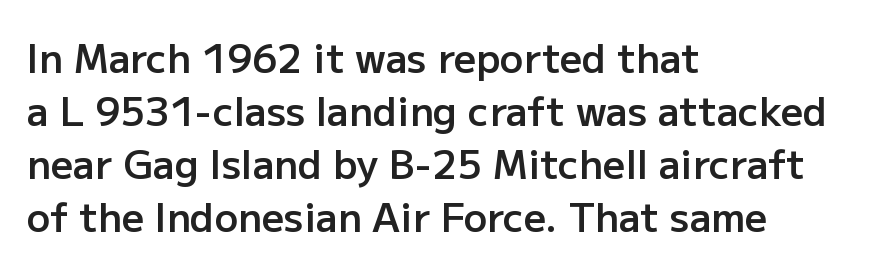
Q: Is the text bold? A: Semi-bold.
Q: Is the text italic (slanted)? A: No, it is upright.
Q: Is the typeface a serif or a sans-serif typeface? A: Sans-serif.
Q: Is the text underlined? A: No.
Q: How is the paragraph aligned? A: Left-aligned.
Q: Is the spacing between letters normal or unusually wide? A: Normal.
Q: Is the spacing between lines tight, normal or loose? A: Normal.
Q: Width (condensed, normal, or wide)? A: Normal.
Q: Stroke contrast? A: Low.
Q: x-height? A: Medium.
Q: Monospaced? A: No.
